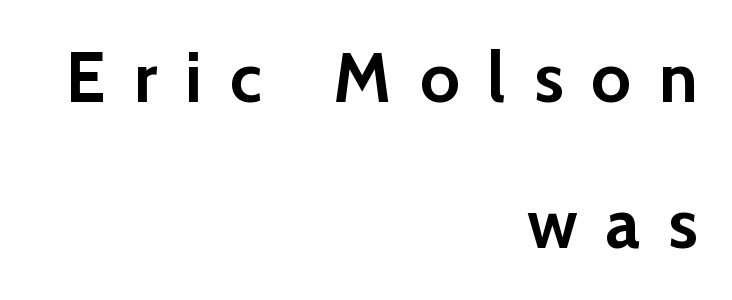
Q: Is the text bold? A: Yes.
Q: Is the text italic (slanted)? A: No, it is upright.
Q: Is the typeface a serif or a sans-serif typeface? A: Sans-serif.
Q: Is the text underlined? A: No.
Q: How is the paragraph aligned? A: Right-aligned.
Q: Is the spacing between letters normal or unusually wide? A: Unusually wide.
Q: Is the spacing between lines tight, normal or loose? A: Loose.
Q: Width (condensed, normal, or wide)? A: Normal.
Q: Stroke contrast? A: Low.
Q: x-height? A: Medium.
Q: Monospaced? A: No.
